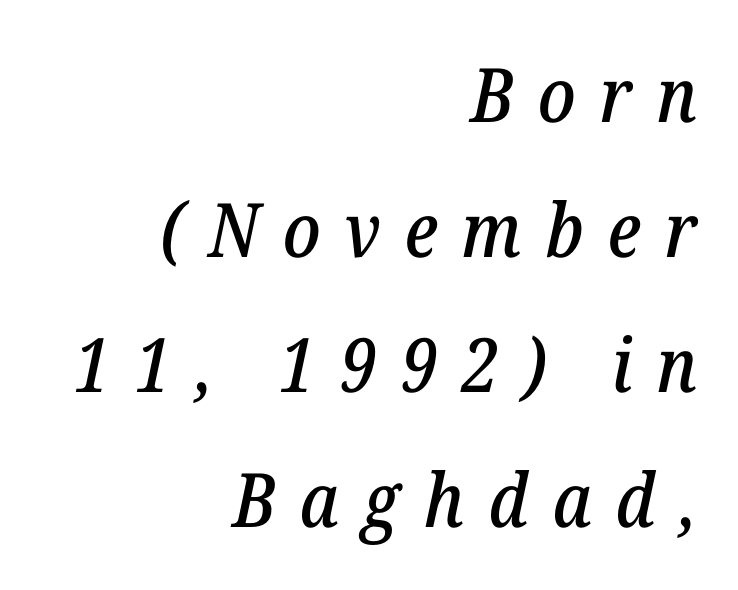
{"serif": "yes", "italic": "yes", "lean": "right", "slant_degrees": 12, "width": "normal", "stroke_contrast": "low", "x_height": "medium", "monospaced": "no", "underline": "no", "align": "right", "line_spacing_ratio": 1.8, "letter_spacing": "wide", "letter_spacing_em": 0.32, "glyph_px": 75}
